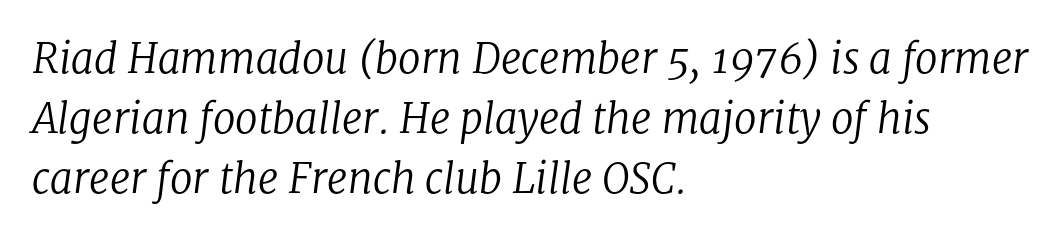
{"serif": "yes", "italic": "yes", "lean": "right", "slant_degrees": 8, "bold": "no", "weight": "regular", "width": "normal", "stroke_contrast": "low", "x_height": "medium", "monospaced": "no", "underline": "no", "align": "left", "line_spacing": "normal", "line_spacing_ratio": 1.46, "letter_spacing": "normal", "letter_spacing_em": 0.0, "glyph_px": 41}
